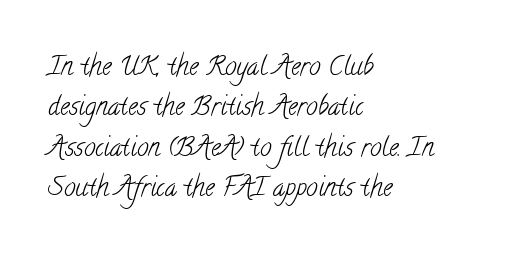
The image shows 26 px text type; set left-aligned, normal line spacing (1.55x), normal letter spacing, not underlined.
